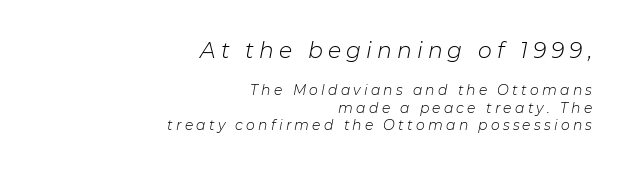
Q: Is the text bold? A: No.
Q: Is the text italic (slanted)? A: Yes, it leans right by about 11 degrees.
Q: Is the text underlined? A: No.
Q: How is the paragraph aligned? A: Right-aligned.
Q: Is the spacing between letters normal or unusually wide? A: Unusually wide.
Q: Is the spacing between lines tight, normal or loose? A: Normal.
Q: Which block of text is set in a larger size, the first (top) or the second (bottom)? A: The first (top) one.
